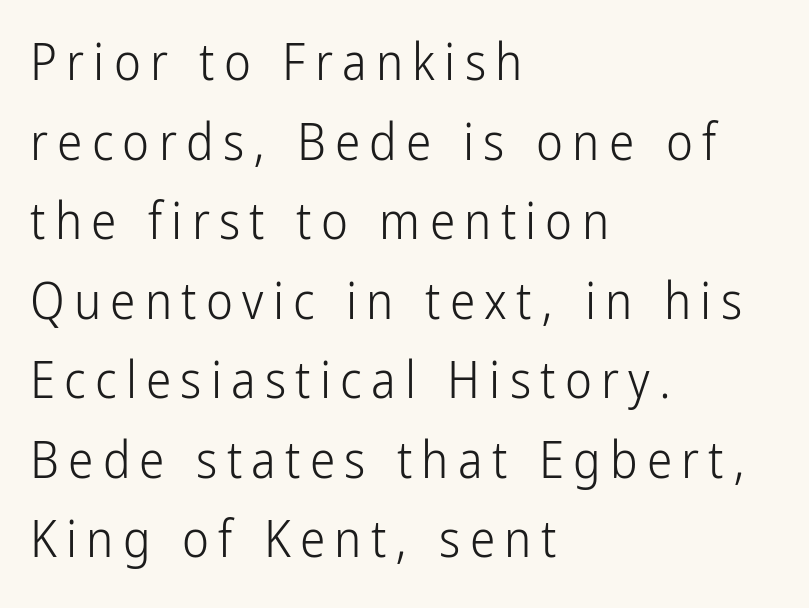
The image shows 51 px light, condensed sans-serif type, upright; set left-aligned, normal line spacing (1.56x), not underlined; low stroke contrast and a medium x-height.
